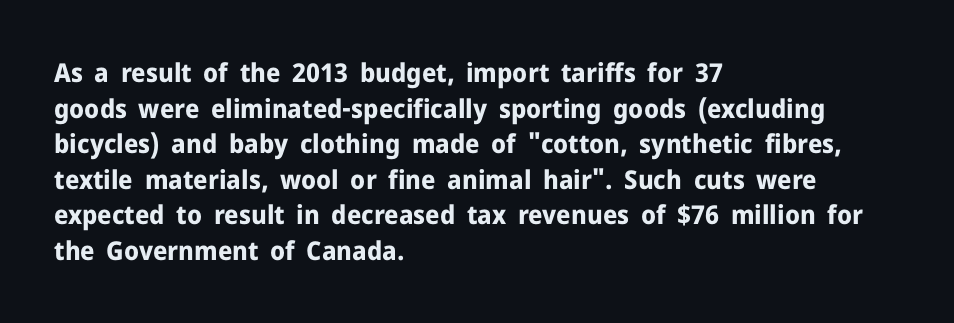
The image shows 26 px bold type, upright; set left-aligned, normal line spacing (1.37x), normal letter spacing, not underlined.
